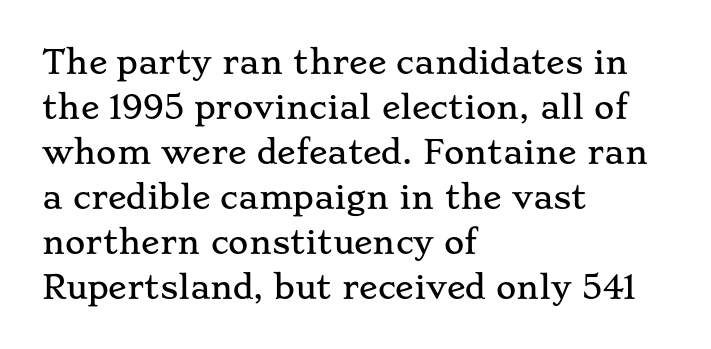
{"serif": "yes", "italic": "no", "width": "wide", "stroke_contrast": "low", "x_height": "small", "monospaced": "no", "underline": "no", "align": "left", "line_spacing": "normal", "line_spacing_ratio": 1.45, "letter_spacing": "normal", "letter_spacing_em": 0.0, "glyph_px": 31}
